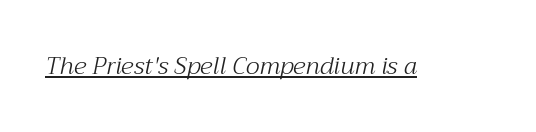
Q: Is the text bold? A: No.
Q: Is the text italic (slanted)? A: Yes, it leans right by about 12 degrees.
Q: Is the text underlined? A: Yes.
Q: Is the spacing between letters normal or unusually wide? A: Normal.
